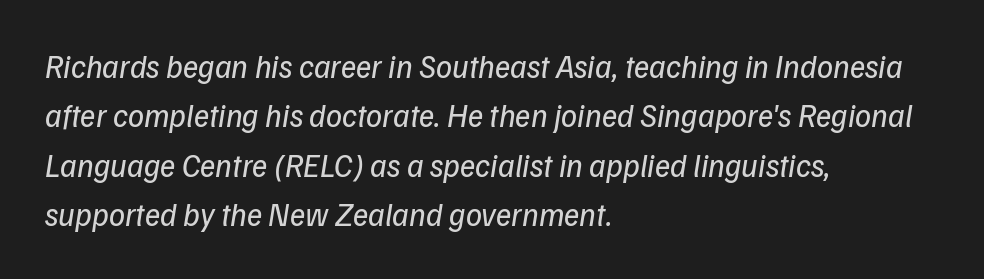
{"serif": "no", "bold": "no", "weight": "regular", "width": "normal", "stroke_contrast": "low", "x_height": "medium", "monospaced": "no", "underline": "no", "align": "left", "line_spacing": "normal", "line_spacing_ratio": 1.54, "letter_spacing": "normal", "letter_spacing_em": 0.0, "glyph_px": 32}
